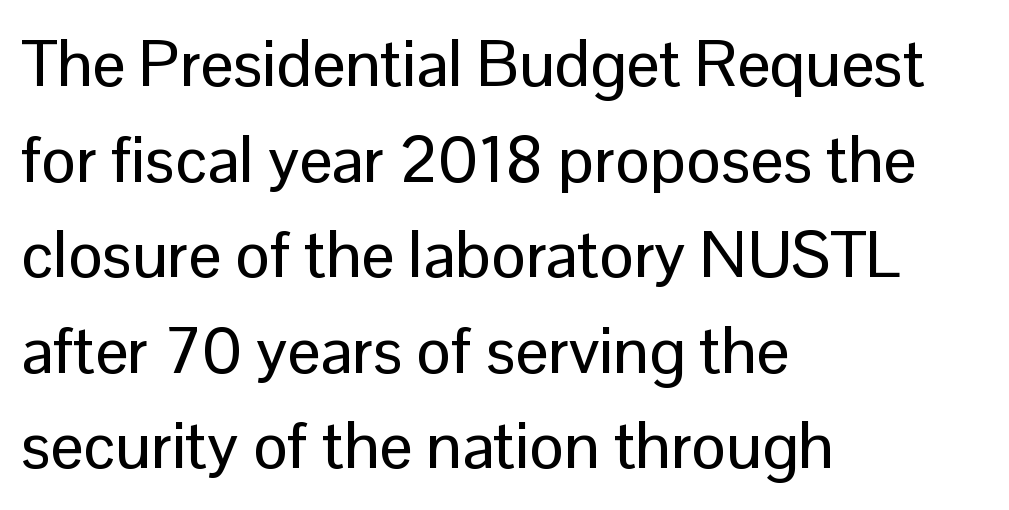
{"serif": "no", "italic": "no", "width": "normal", "stroke_contrast": "low", "x_height": "medium", "monospaced": "no", "underline": "no", "align": "left", "line_spacing": "normal", "line_spacing_ratio": 1.47, "letter_spacing": "normal", "letter_spacing_em": 0.0, "glyph_px": 65}
